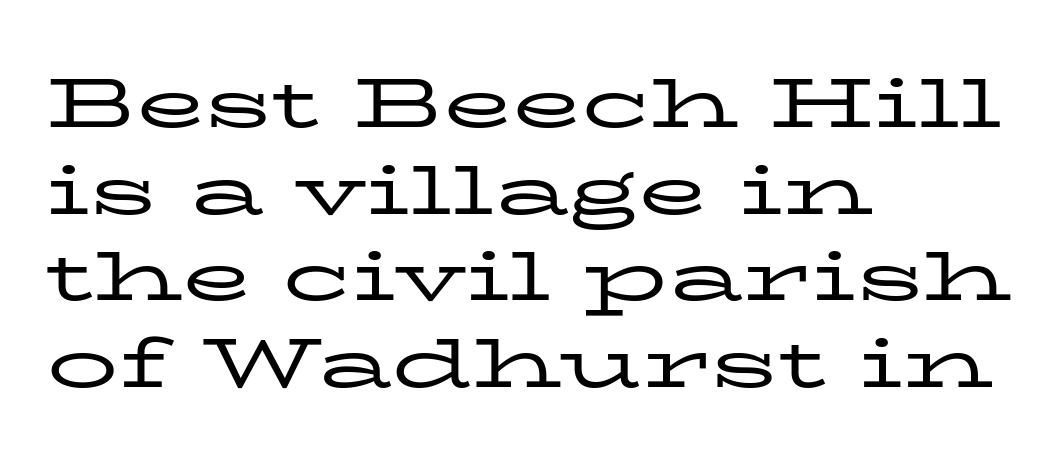
The passage shown has conventional tracking throughout. Weight: in the light-to-regular range. Every stem runs plumb, perpendicular to the baseline. What kind of face is this? One with serifs.
